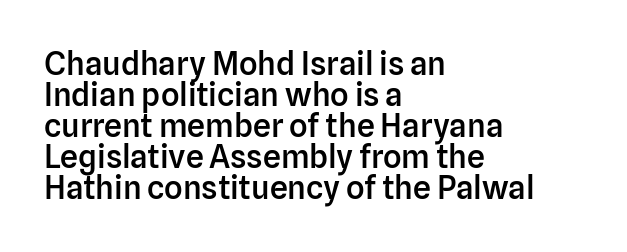
The image shows 32 px semibold sans-serif type, upright; set left-aligned, tight line spacing (0.97x), normal letter spacing, not underlined; low stroke contrast and a medium x-height.
